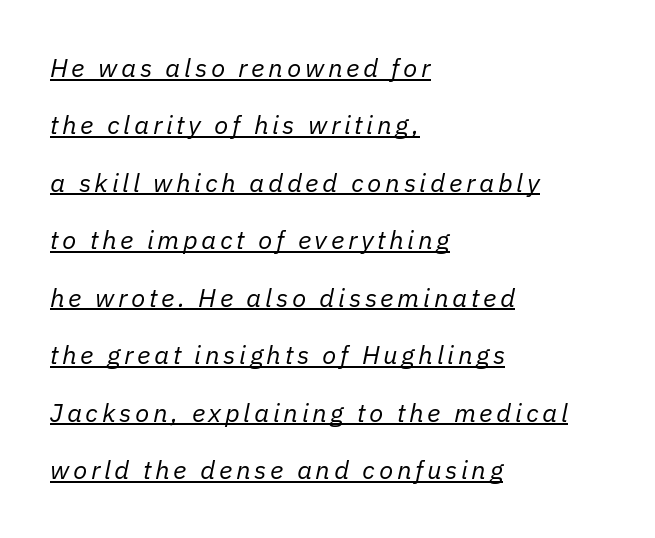
The words here are underlined. Summary of weight: not heavy and not bold. Line beginnings align vertically; line endings do not. Summary of vertical rhythm: relaxed, with wide interline spacing. Would a proofreader flag this as italicized? Yes.
